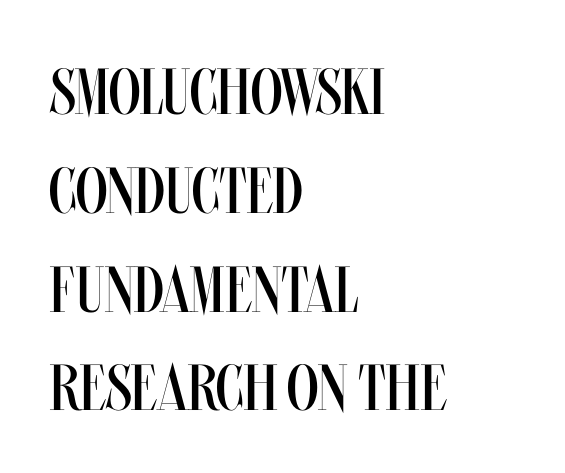
Q: Is the text bold? A: No.
Q: Is the text italic (slanted)? A: No, it is upright.
Q: Is the text underlined? A: No.
Q: How is the paragraph aligned? A: Left-aligned.
Q: Is the spacing between letters normal or unusually wide? A: Normal.
Q: Is the spacing between lines tight, normal or loose? A: Normal.
Q: Width (condensed, normal, or wide)? A: Condensed.
Q: Stroke contrast? A: Medium.
Q: x-height? A: Large.
Q: Monospaced? A: No.
